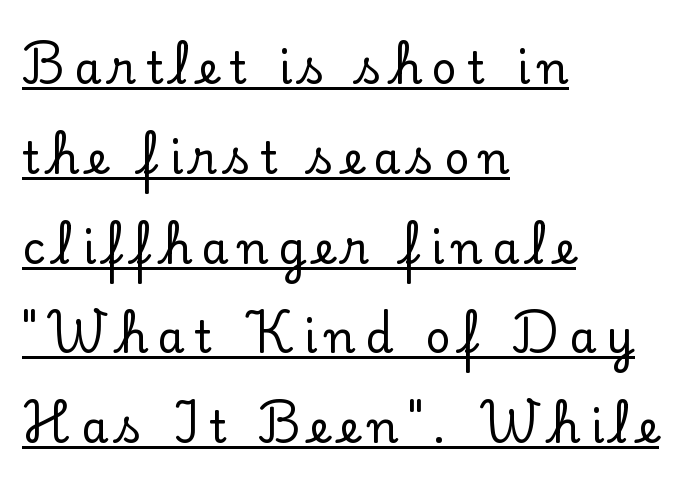
The image shows 44 px serif type, upright; set left-aligned, loose line spacing (2.04x), unusually wide letter spacing (+0.22 em), underlined; low stroke contrast and a small x-height.
